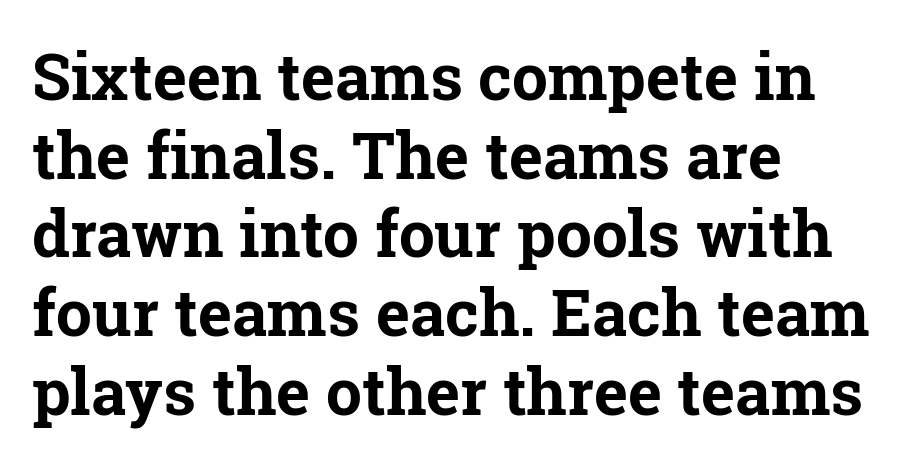
Q: Is the text bold? A: Yes.
Q: Is the text italic (slanted)? A: No, it is upright.
Q: Is the typeface a serif or a sans-serif typeface? A: Serif.
Q: Is the text underlined? A: No.
Q: How is the paragraph aligned? A: Left-aligned.
Q: Is the spacing between letters normal or unusually wide? A: Normal.
Q: Width (condensed, normal, or wide)? A: Normal.
Q: Stroke contrast? A: Low.
Q: x-height? A: Medium.
Q: Monospaced? A: No.
